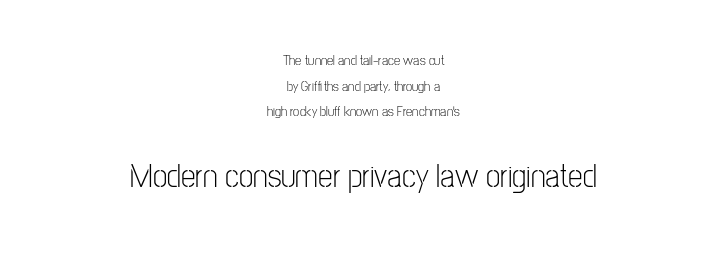
Q: Is the text bold? A: No.
Q: Is the text italic (slanted)? A: No, it is upright.
Q: Is the typeface a serif or a sans-serif typeface? A: Sans-serif.
Q: Is the text underlined? A: No.
Q: How is the paragraph aligned? A: Centered.
Q: Is the spacing between letters normal or unusually wide? A: Normal.
Q: Which block of text is set in a larger size, the first (top) or the second (bottom)? A: The second (bottom) one.
Q: Width (condensed, normal, or wide)? A: Condensed.
Q: Stroke contrast? A: Low.
Q: x-height? A: Medium.
Q: Monospaced? A: No.
